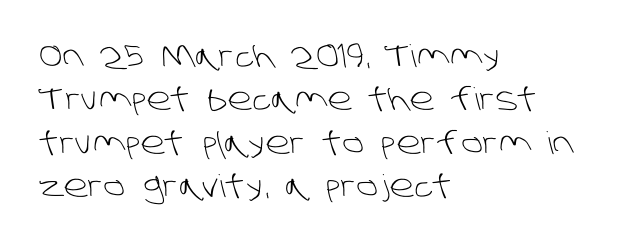
{"serif": "no", "bold": "no", "weight": "light", "width": "normal", "stroke_contrast": "low", "x_height": "large", "monospaced": "no", "underline": "no", "align": "left", "line_spacing": "normal", "line_spacing_ratio": 1.4, "letter_spacing": "normal", "letter_spacing_em": 0.0, "glyph_px": 31}
